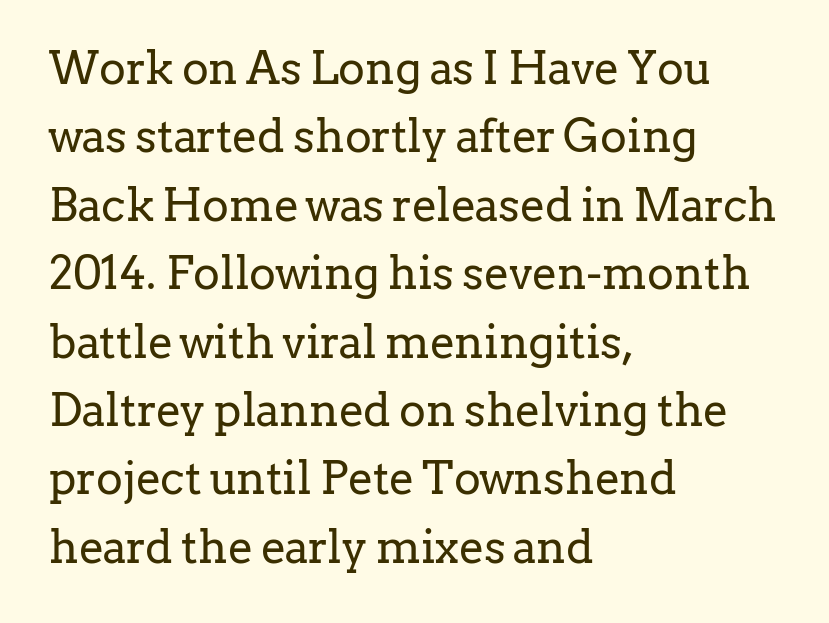
The image shows 45 px regular-weight serif type, upright; set left-aligned, normal line spacing (1.52x), normal letter spacing, not underlined; low stroke contrast and a medium x-height.
